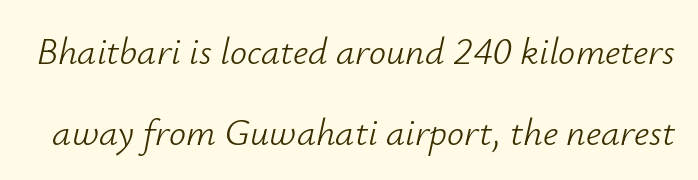
No letter is thick-stroked: the sample isn't bold. Letter spacing: default. Check the space under the baseline: it is left empty. This block would shrink considerably if given ordinary leading; it's expanded now. The rendering applies a slant to the glyphs. Here the designer chose a conventional face with non-uniform glyph widths.
